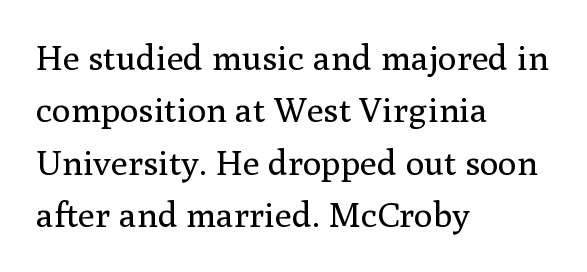
The image shows 35 px regular-weight serif type, upright; set left-aligned, normal line spacing (1.5x), normal letter spacing, not underlined; medium stroke contrast and a medium x-height.
